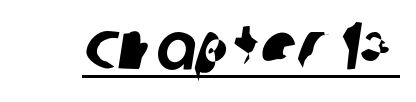
Q: Is the typeface a serif or a sans-serif typeface? A: Sans-serif.
Q: Is the text underlined? A: Yes.
Q: Is the spacing between letters normal or unusually wide? A: Normal.
Q: Width (condensed, normal, or wide)? A: Normal.
Q: Stroke contrast? A: Low.
Q: x-height? A: Large.
Q: Monospaced? A: No.
